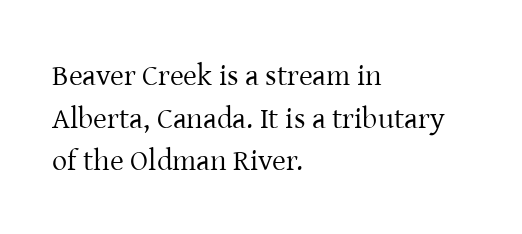
Notice how the stems are strictly vertical — no italics here. There is no visible air inserted between adjacent glyphs. The typeface chosen for these lines features serifs. The strip under each line holds only bare page. Vertical stems look standard width or narrower in stroke. Vertical spacing — default.
